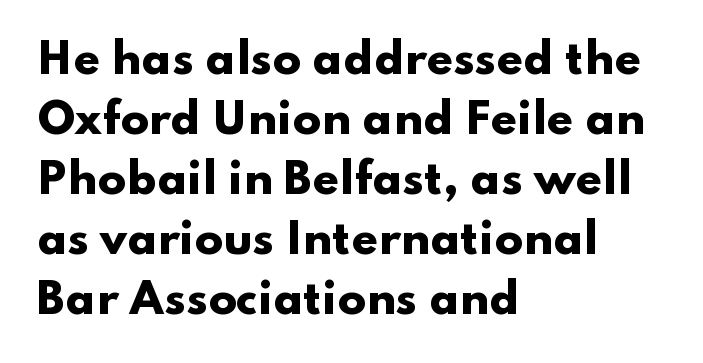
{"serif": "no", "italic": "no", "bold": "yes", "weight": "heavy", "width": "wide", "stroke_contrast": "low", "x_height": "small", "monospaced": "no", "underline": "no", "align": "left", "line_spacing": "normal", "line_spacing_ratio": 1.43, "letter_spacing": "normal", "letter_spacing_em": 0.0, "glyph_px": 42}
